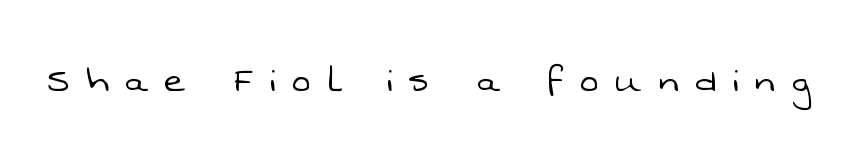
Q: Is the text bold? A: No.
Q: Is the typeface a serif or a sans-serif typeface? A: Sans-serif.
Q: Is the text underlined? A: No.
Q: Is the spacing between letters normal or unusually wide? A: Unusually wide.
Q: Width (condensed, normal, or wide)? A: Normal.
Q: Stroke contrast? A: Low.
Q: x-height? A: Medium.
Q: Monospaced? A: No.
